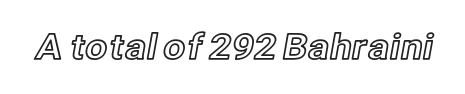
Q: Is the text italic (slanted)? A: Yes.
Q: Is the text underlined? A: No.
Q: Is the spacing between letters normal or unusually wide? A: Normal.
Q: Width (condensed, normal, or wide)? A: Normal.
Q: x-height? A: Medium.
Q: Monospaced? A: No.
